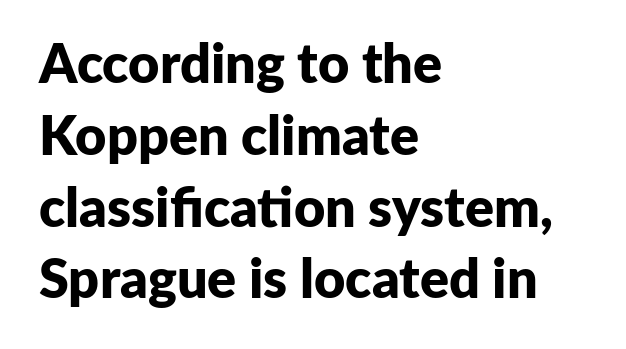
Q: Is the text bold? A: Yes.
Q: Is the text italic (slanted)? A: No, it is upright.
Q: Is the typeface a serif or a sans-serif typeface? A: Sans-serif.
Q: Is the text underlined? A: No.
Q: How is the paragraph aligned? A: Left-aligned.
Q: Is the spacing between letters normal or unusually wide? A: Normal.
Q: Is the spacing between lines tight, normal or loose? A: Normal.
Q: Width (condensed, normal, or wide)? A: Normal.
Q: Stroke contrast? A: Low.
Q: x-height? A: Medium.
Q: Monospaced? A: No.
